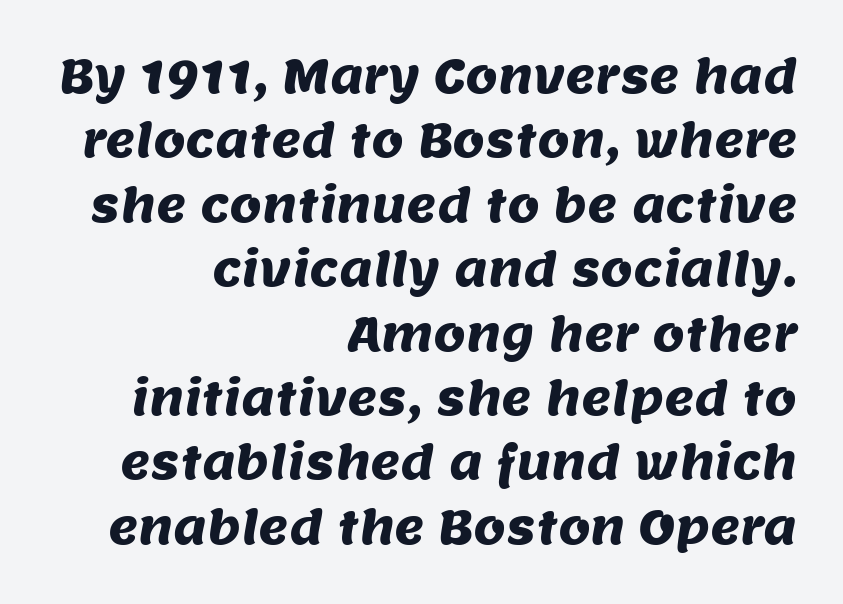
{"serif": "no", "width": "normal", "stroke_contrast": "medium", "x_height": "large", "monospaced": "no", "underline": "no", "align": "right", "line_spacing": "normal", "line_spacing_ratio": 1.4, "letter_spacing": "normal", "letter_spacing_em": 0.0, "glyph_px": 46}
